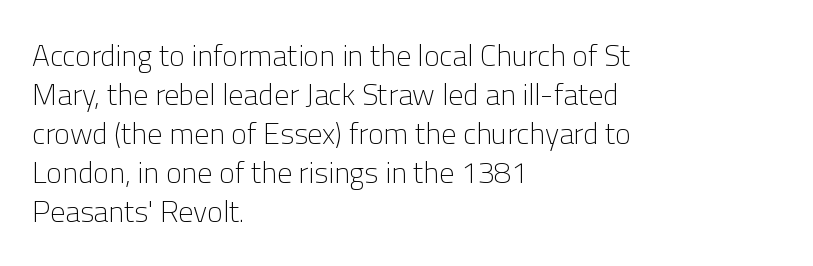
Q: Is the text bold? A: No.
Q: Is the text italic (slanted)? A: No, it is upright.
Q: Is the typeface a serif or a sans-serif typeface? A: Sans-serif.
Q: Is the text underlined? A: No.
Q: How is the paragraph aligned? A: Left-aligned.
Q: Is the spacing between letters normal or unusually wide? A: Normal.
Q: Is the spacing between lines tight, normal or loose? A: Normal.
Q: Width (condensed, normal, or wide)? A: Normal.
Q: Stroke contrast? A: Low.
Q: x-height? A: Medium.
Q: Monospaced? A: No.
